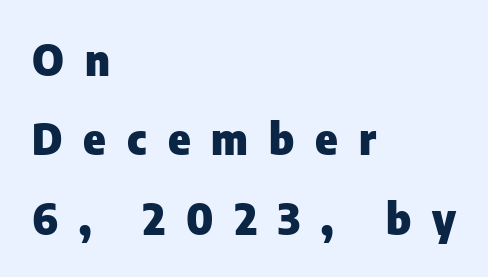
{"serif": "no", "italic": "no", "bold": "yes", "weight": "heavy", "width": "normal", "stroke_contrast": "low", "x_height": "medium", "monospaced": "no", "underline": "no", "align": "left", "line_spacing_ratio": 1.89, "letter_spacing": "wide", "letter_spacing_em": 0.5, "glyph_px": 42}
